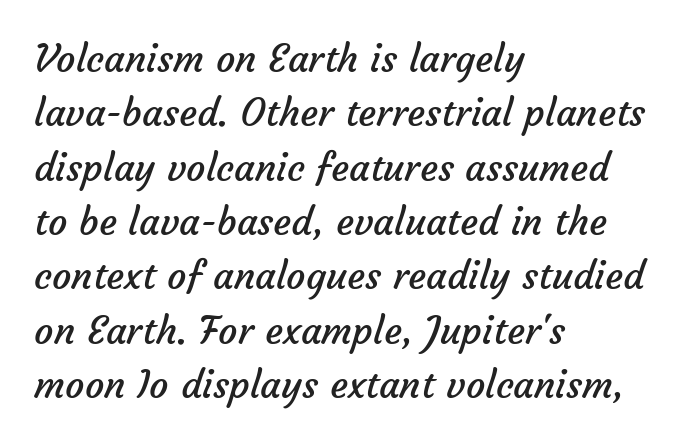
Underlining? Definitely not there. The letters advance in unequal steps, a hallmark of proportional type. The rendering anchors every line to the left-hand side. Ink coverage per letter is moderate at most. This is sans-serif lettering, the kind often seen on screens and signage.
